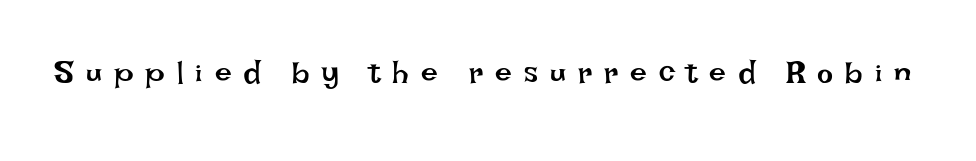
The letters stand upright; this is a roman face. The area under the type is left untouched. Is this a fixed-width face? No — the glyphs have proportional, varying widths. Characters follow at a spacing far wider than the type designer built in.
